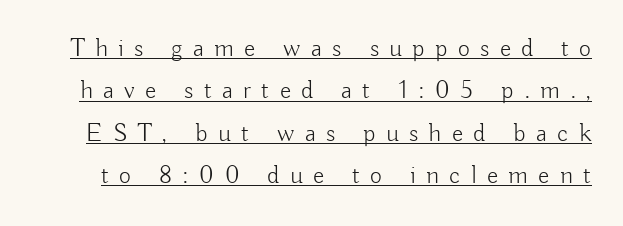
Q: Is the text bold? A: No.
Q: Is the text italic (slanted)? A: No, it is upright.
Q: Is the text underlined? A: Yes.
Q: Is the spacing between letters normal or unusually wide? A: Unusually wide.
Q: Is the spacing between lines tight, normal or loose? A: Normal.
